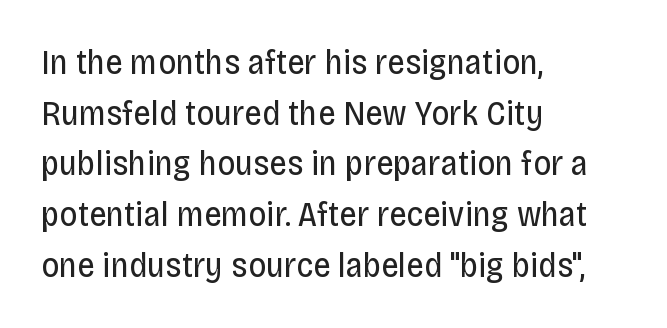
Q: Is the text bold? A: No.
Q: Is the text italic (slanted)? A: No, it is upright.
Q: Is the typeface a serif or a sans-serif typeface? A: Sans-serif.
Q: Is the text underlined? A: No.
Q: How is the paragraph aligned? A: Left-aligned.
Q: Is the spacing between letters normal or unusually wide? A: Normal.
Q: Is the spacing between lines tight, normal or loose? A: Normal.
Q: Width (condensed, normal, or wide)? A: Condensed.
Q: Stroke contrast? A: Low.
Q: x-height? A: Large.
Q: Monospaced? A: No.
